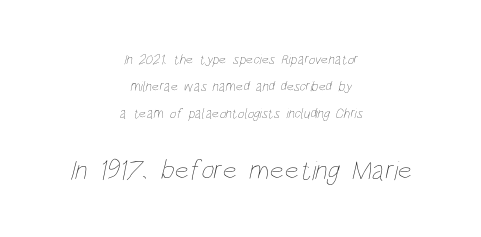
Q: Is the text bold? A: No.
Q: Is the text underlined? A: No.
Q: How is the paragraph aligned? A: Centered.
Q: Is the spacing between letters normal or unusually wide? A: Normal.
Q: Is the spacing between lines tight, normal or loose? A: Loose.
Q: Which block of text is set in a larger size, the first (top) or the second (bottom)? A: The second (bottom) one.
Q: Width (condensed, normal, or wide)? A: Condensed.
Q: Stroke contrast? A: Low.
Q: x-height? A: Large.
Q: Monospaced? A: No.
